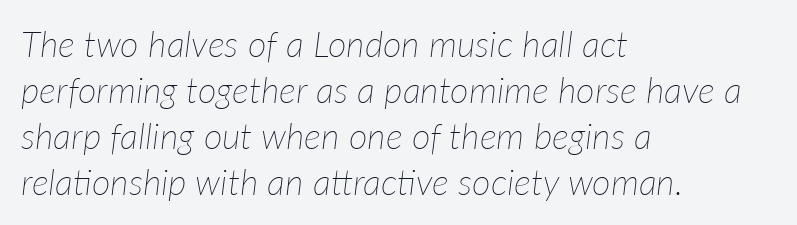
The image shows 36 px thin type, italic (leaning right); set left-aligned, normal line spacing (1.28x), normal letter spacing, not underlined; low stroke contrast and a medium x-height.
